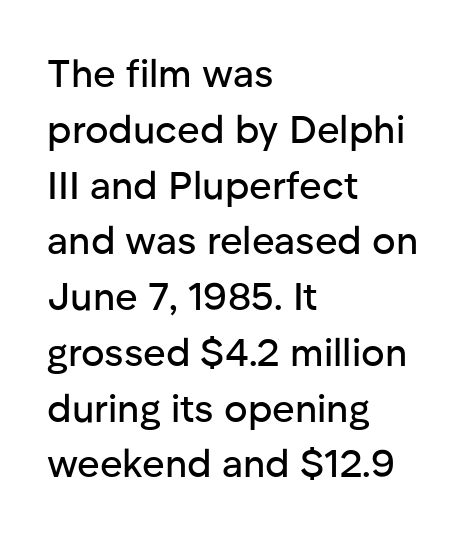
In terms of posture, this sample is upright. A typesetter would call this proportional, since set widths differ per character. Tracking here is standard; glyphs follow each other at the usual distance. Clear beneath every line of the passage. This rendering employs a face without finishing strokes, i.e., a sans-serif. Regarding leading, the lines here are spaced in the standard way.
